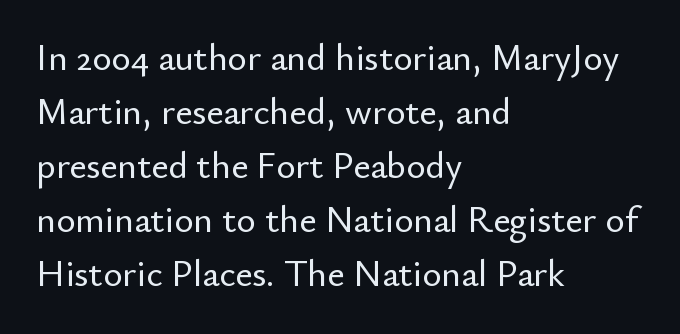
Q: Is the text italic (slanted)? A: No, it is upright.
Q: Is the typeface a serif or a sans-serif typeface? A: Sans-serif.
Q: Is the text underlined? A: No.
Q: How is the paragraph aligned? A: Left-aligned.
Q: Is the spacing between letters normal or unusually wide? A: Normal.
Q: Is the spacing between lines tight, normal or loose? A: Normal.
Q: Width (condensed, normal, or wide)? A: Normal.
Q: Stroke contrast? A: Low.
Q: x-height? A: Small.
Q: Monospaced? A: No.
